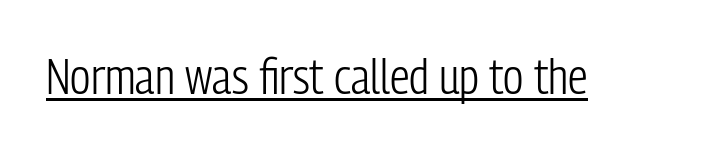
Q: Is the text bold? A: No.
Q: Is the text italic (slanted)? A: No, it is upright.
Q: Is the typeface a serif or a sans-serif typeface? A: Sans-serif.
Q: Is the text underlined? A: Yes.
Q: Is the spacing between letters normal or unusually wide? A: Normal.
Q: Width (condensed, normal, or wide)? A: Condensed.
Q: Stroke contrast? A: Low.
Q: x-height? A: Medium.
Q: Monospaced? A: No.
